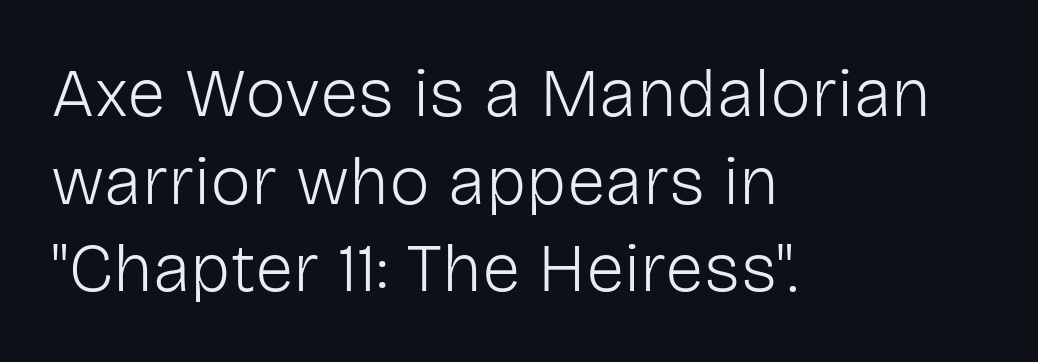
The image shows 69 px light sans-serif type, upright; set left-aligned, normal line spacing (1.27x), normal letter spacing, not underlined; low stroke contrast and a medium x-height.
